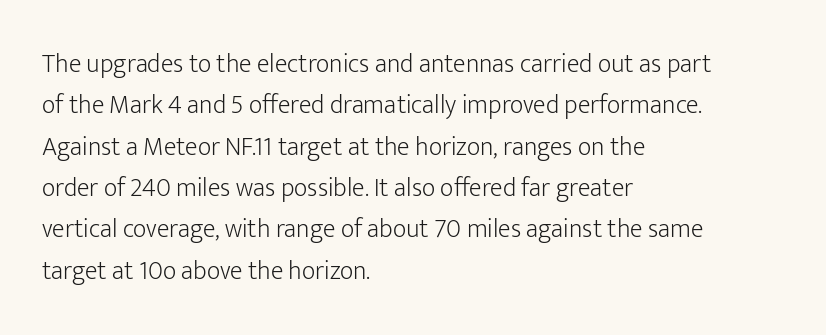
{"italic": "no", "bold": "no", "underline": "no", "align": "left", "line_spacing": "normal", "line_spacing_ratio": 1.59, "letter_spacing": "normal", "letter_spacing_em": 0.0, "glyph_px": 26}
